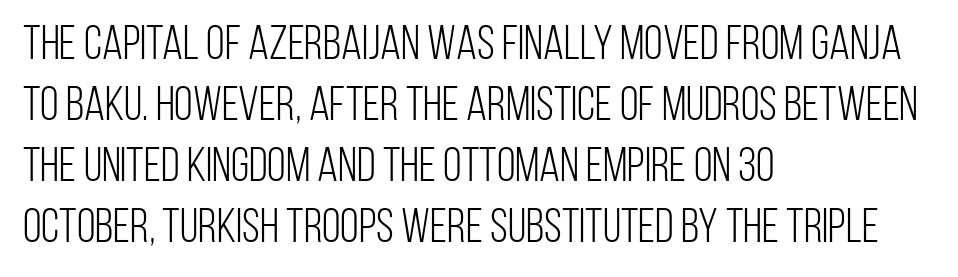
Q: Is the text bold? A: No.
Q: Is the text italic (slanted)? A: No, it is upright.
Q: Is the typeface a serif or a sans-serif typeface? A: Sans-serif.
Q: Is the text underlined? A: No.
Q: How is the paragraph aligned? A: Left-aligned.
Q: Is the spacing between letters normal or unusually wide? A: Normal.
Q: Is the spacing between lines tight, normal or loose? A: Normal.
Q: Width (condensed, normal, or wide)? A: Condensed.
Q: Stroke contrast? A: Low.
Q: x-height? A: Large.
Q: Monospaced? A: No.
